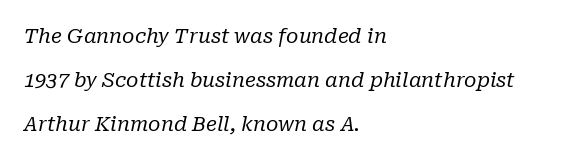
{"italic": "yes", "lean": "right", "slant_degrees": 10, "bold": "no", "underline": "no", "align": "left", "line_spacing": "loose", "line_spacing_ratio": 2.19, "letter_spacing": "normal", "letter_spacing_em": 0.0, "glyph_px": 20}
